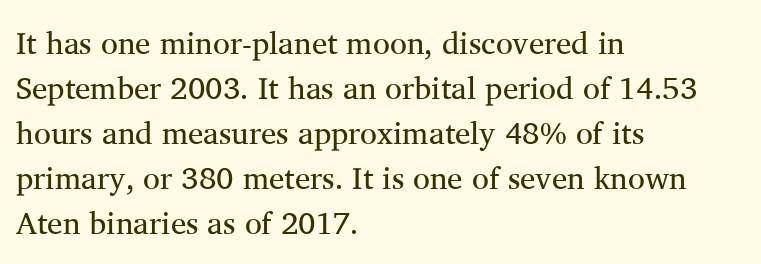
{"serif": "yes", "italic": "no", "bold": "no", "weight": "regular", "width": "normal", "stroke_contrast": "medium", "x_height": "medium", "monospaced": "no", "underline": "no", "align": "left", "line_spacing": "normal", "line_spacing_ratio": 1.45, "letter_spacing": "normal", "letter_spacing_em": 0.0, "glyph_px": 31}
